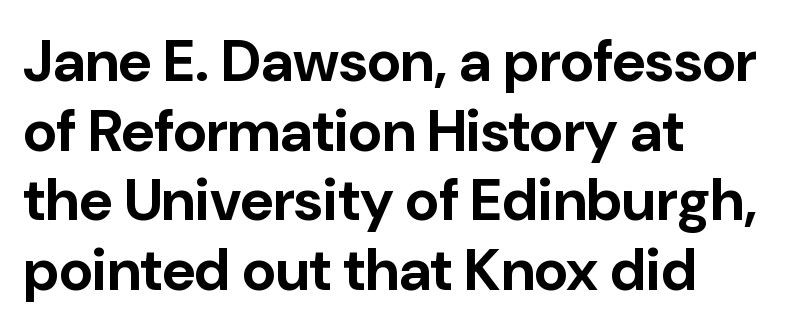
The font family rendered here belongs to the sans-serif group. Honestly, there is no underline to notice here at all. Here the glyphs are tracked normally, forming tight word shapes. These lines are set flush left with a ragged right edge. The specimen reads as upright at a glance.
